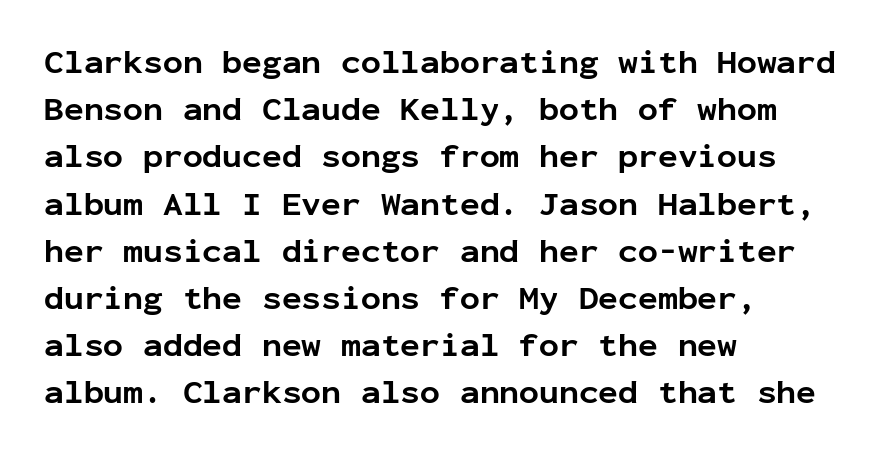
The image shows 33 px bold sans-serif type, upright, monospaced; set left-aligned, normal line spacing (1.43x), normal letter spacing, not underlined; low stroke contrast and a medium x-height.
